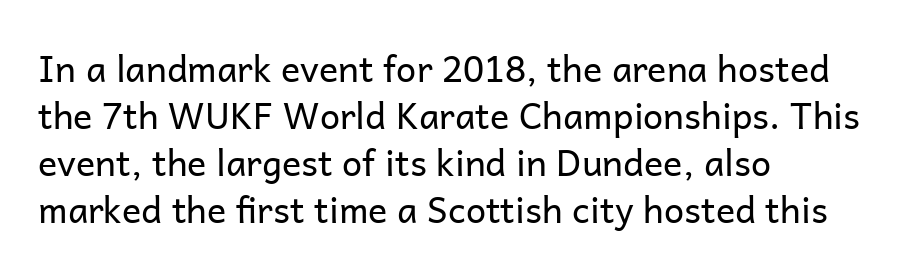
Q: Is the text bold? A: No.
Q: Is the text italic (slanted)? A: No, it is upright.
Q: Is the typeface a serif or a sans-serif typeface? A: Sans-serif.
Q: Is the text underlined? A: No.
Q: How is the paragraph aligned? A: Left-aligned.
Q: Is the spacing between letters normal or unusually wide? A: Normal.
Q: Is the spacing between lines tight, normal or loose? A: Normal.
Q: Width (condensed, normal, or wide)? A: Normal.
Q: Stroke contrast? A: Low.
Q: x-height? A: Medium.
Q: Monospaced? A: No.
